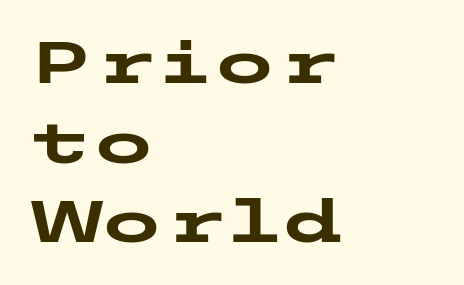
The type family on display is of the sans-serif kind. How would I describe the line gaps? Plain and ordinary. Compared with an ordinary text face, these strokes are far heavier — a full bold. Does the lettering tilt? It doesn't — this is upright. Horizontal alignment here is leftward, the default for most running prose.
